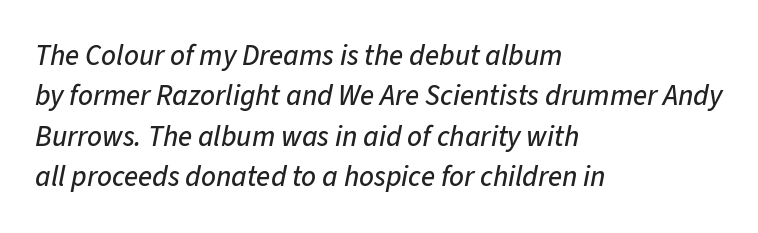
The image shows 29 px text type, italic (leaning right); set left-aligned, normal line spacing (1.39x), normal letter spacing, not underlined; low stroke contrast and a medium x-height.
